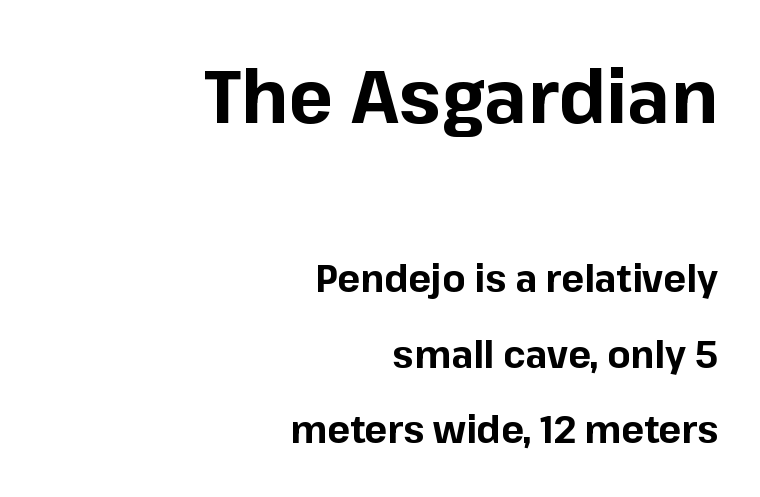
The image shows 75 px bold sans-serif type, upright; set right-aligned, loose line spacing (1.99x), normal letter spacing, not underlined; the first (top) block is 1.97x larger; low stroke contrast and a medium x-height.
